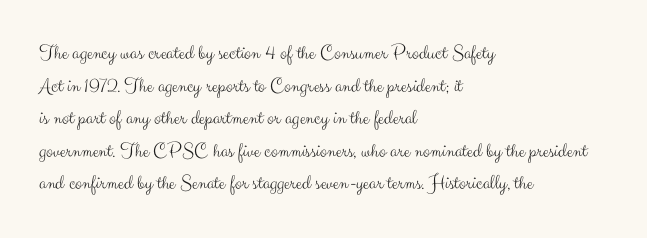
Here the glyphs are tracked normally, forming tight word shapes. Descenders hang freely into open space. Line beginnings align vertically; line endings do not. The rows are spaced the way most documents space them.
